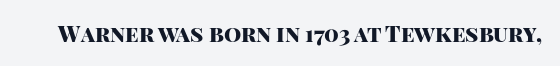
The image shows 22 px bold type, upright; set normal letter spacing, not underlined.
